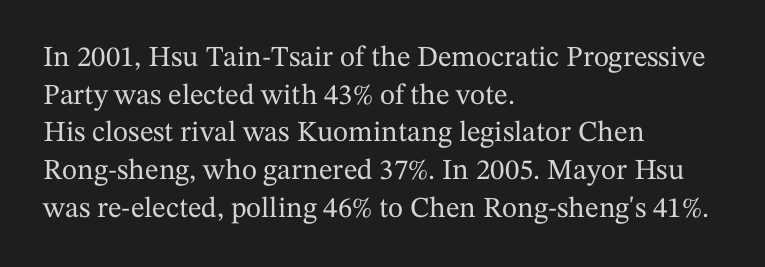
The image shows 29 px serif type, upright; set left-aligned, normal line spacing (1.3x), normal letter spacing, not underlined; medium stroke contrast and a medium x-height.
